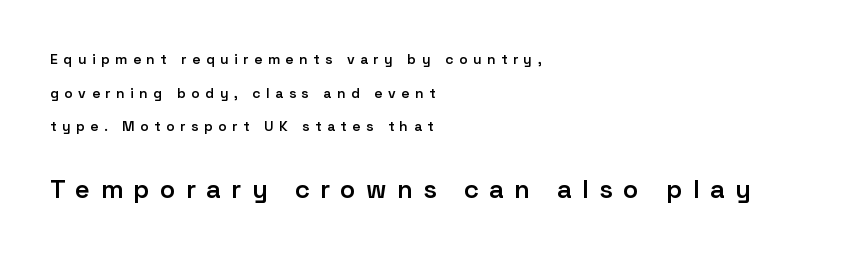
{"italic": "no", "bold": "semi", "underline": "no", "align": "left", "line_spacing": "loose", "line_spacing_ratio": 2.41, "letter_spacing": "wide", "letter_spacing_em": 0.39, "larger_block": "second", "size_ratio": 1.86, "glyph_px": 26}
